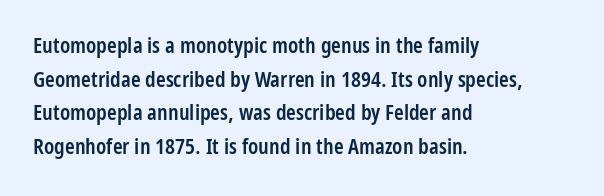
{"italic": "no", "bold": "semi", "underline": "no", "align": "left", "line_spacing": "normal", "line_spacing_ratio": 1.53, "letter_spacing": "normal", "letter_spacing_em": 0.0, "glyph_px": 22}
